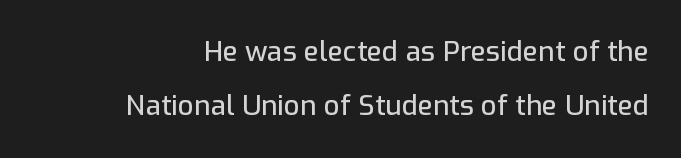
Characters remain perfectly vertical along every line. The strip under each line holds only bare page. The face used here is proportionally spaced, like ordinary book or web type. Whoever set this chose breathing room over compactness in the vertical rhythm.
